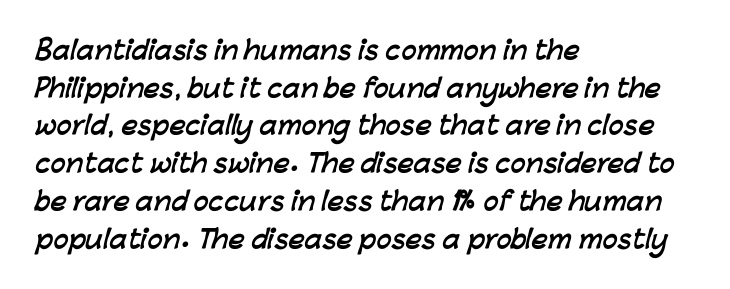
Compared with typical body copy, the letter spacing here is the same. Every row of glyphs begins at an identical x-position on the left. The block of text has a typical density, with ordinary space between rows. The sample has been set heavy, in full bold. Unmarked baselines from the first word to the last.
